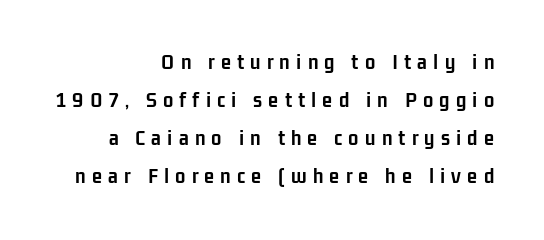
{"italic": "no", "bold": "yes", "underline": "no", "align": "right", "line_spacing": "normal", "line_spacing_ratio": 1.65, "letter_spacing": "wide", "letter_spacing_em": 0.27, "glyph_px": 23}
